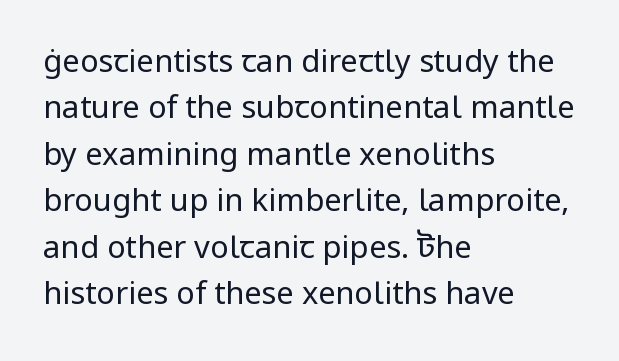
Q: Is the text bold? A: No.
Q: Is the text italic (slanted)? A: No, it is upright.
Q: Is the typeface a serif or a sans-serif typeface? A: Sans-serif.
Q: Is the text underlined? A: No.
Q: How is the paragraph aligned? A: Left-aligned.
Q: Is the spacing between letters normal or unusually wide? A: Normal.
Q: Is the spacing between lines tight, normal or loose? A: Normal.
Q: Width (condensed, normal, or wide)? A: Normal.
Q: Stroke contrast? A: Low.
Q: x-height? A: Medium.
Q: Monospaced? A: No.
